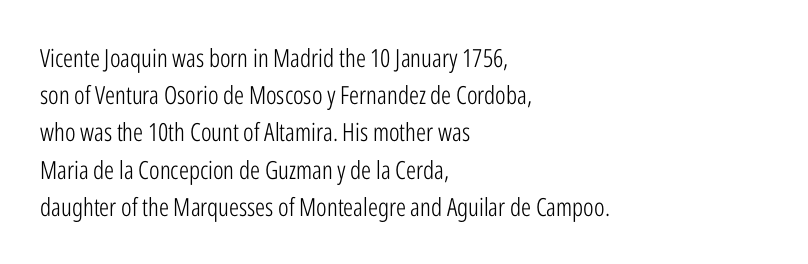
Q: Is the text bold? A: No.
Q: Is the text italic (slanted)? A: No, it is upright.
Q: Is the text underlined? A: No.
Q: How is the paragraph aligned? A: Left-aligned.
Q: Is the spacing between letters normal or unusually wide? A: Normal.
Q: Is the spacing between lines tight, normal or loose? A: Normal.
